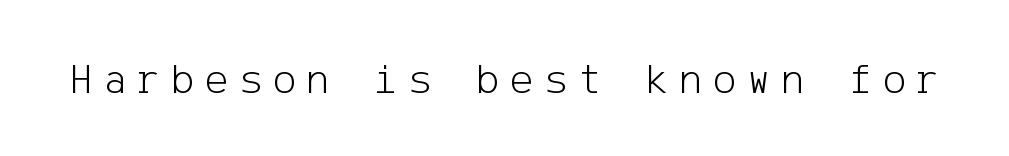
Short note: letters widely spaced. Every character sits straight up, as roman type does. Weight: in the light-to-regular range. This rendering employs a face without finishing strokes, i.e., a sans-serif. Just letters on the line, the space beneath them empty.
